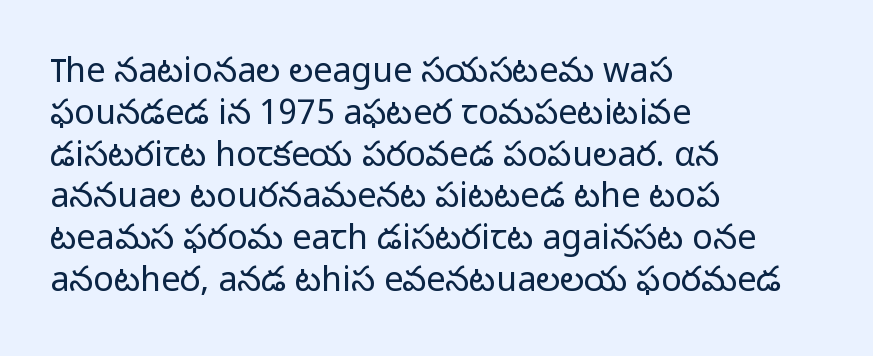
Q: Is the text bold? A: No.
Q: Is the text italic (slanted)? A: No, it is upright.
Q: Is the typeface a serif or a sans-serif typeface? A: Sans-serif.
Q: Is the text underlined? A: No.
Q: How is the paragraph aligned? A: Left-aligned.
Q: Is the spacing between letters normal or unusually wide? A: Normal.
Q: Width (condensed, normal, or wide)? A: Normal.
Q: Stroke contrast? A: Low.
Q: x-height? A: Medium.
Q: Monospaced? A: No.
